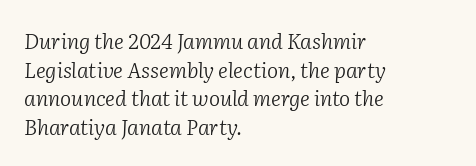
The image shows 21 px text type, italic (leaning right); set left-aligned, normal line spacing (1.36x), normal letter spacing, not underlined.
